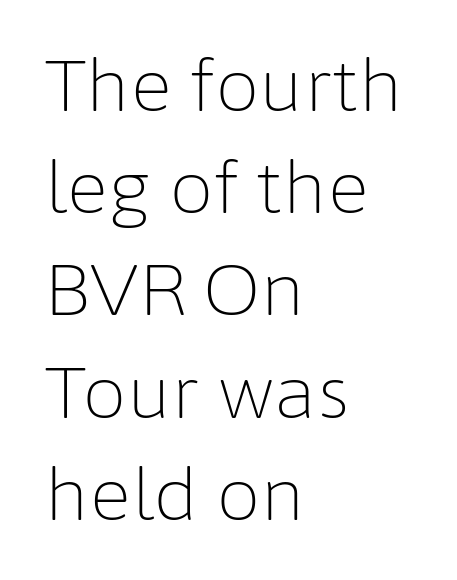
Q: Is the text bold? A: No.
Q: Is the text italic (slanted)? A: No, it is upright.
Q: Is the typeface a serif or a sans-serif typeface? A: Sans-serif.
Q: Is the text underlined? A: No.
Q: How is the paragraph aligned? A: Left-aligned.
Q: Is the spacing between letters normal or unusually wide? A: Normal.
Q: Is the spacing between lines tight, normal or loose? A: Normal.
Q: Width (condensed, normal, or wide)? A: Normal.
Q: Stroke contrast? A: Low.
Q: x-height? A: Medium.
Q: Monospaced? A: No.
